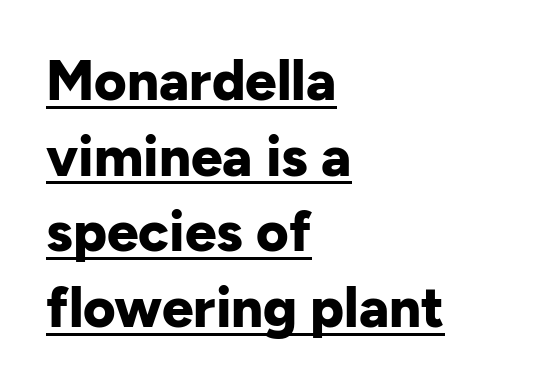
The image shows 56 px bold sans-serif type, upright; set left-aligned, normal line spacing (1.35x), normal letter spacing, underlined; low stroke contrast and a medium x-height.
